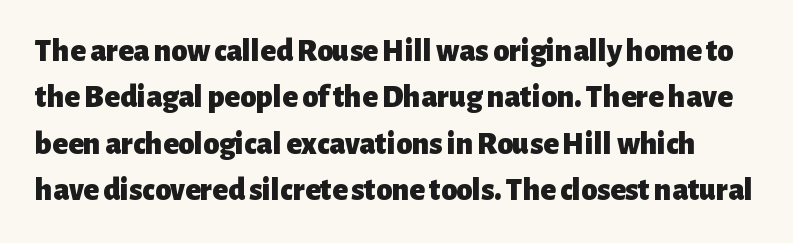
Q: Is the text bold? A: Yes.
Q: Is the text italic (slanted)? A: No, it is upright.
Q: Is the typeface a serif or a sans-serif typeface? A: Sans-serif.
Q: Is the text underlined? A: No.
Q: Is the spacing between letters normal or unusually wide? A: Normal.
Q: Is the spacing between lines tight, normal or loose? A: Normal.
Q: Width (condensed, normal, or wide)? A: Normal.
Q: Stroke contrast? A: Low.
Q: x-height? A: Medium.
Q: Monospaced? A: No.
